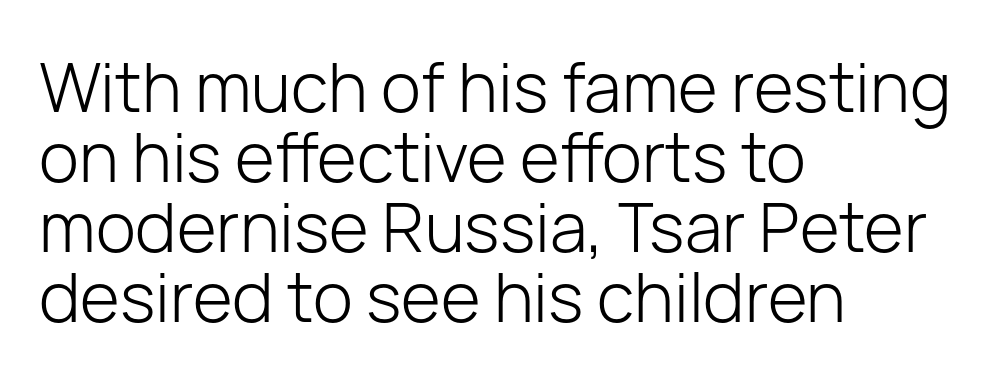
The image shows 68 px light sans-serif type, upright; set left-aligned, tight line spacing (1.03x), normal letter spacing, not underlined; low stroke contrast and a medium x-height.
